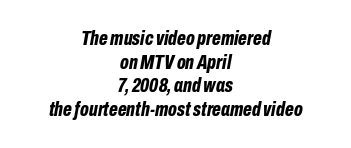
{"italic": "yes", "lean": "right", "slant_degrees": 10, "bold": "yes", "underline": "no", "align": "center", "line_spacing": "tight", "line_spacing_ratio": 1.13, "letter_spacing": "normal", "letter_spacing_em": 0.0, "glyph_px": 21}
